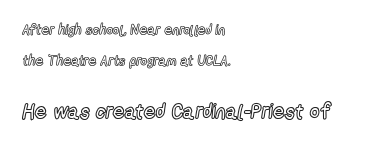
Descender tails drop into unmarked territory. Compared with a centered layout, this one pins lines to the left instead. Each word holds together tightly as a unit, with standard inter-letter gaps. These lines stand farther apart than default settings would place them. The composition opens small and finishes big.
